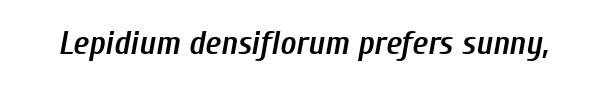
{"italic": "yes", "lean": "right", "slant_degrees": 10, "bold": "semi", "weight": "semibold", "width": "condensed", "stroke_contrast": "low", "x_height": "medium", "monospaced": "no", "underline": "no", "letter_spacing": "normal", "letter_spacing_em": 0.0, "glyph_px": 34}
